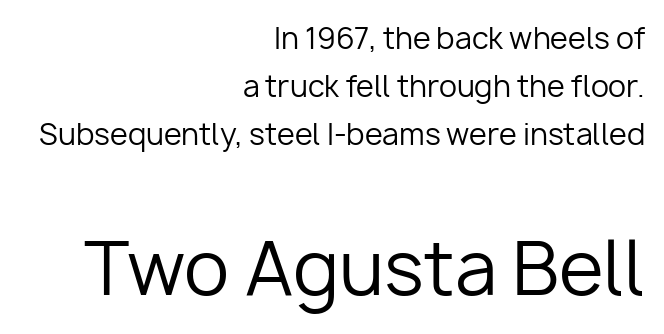
{"serif": "no", "italic": "no", "bold": "no", "weight": "regular", "width": "normal", "stroke_contrast": "low", "x_height": "medium", "monospaced": "no", "underline": "no", "align": "right", "line_spacing": "normal", "line_spacing_ratio": 1.65, "letter_spacing": "normal", "letter_spacing_em": 0.0, "larger_block": "second", "size_ratio": 2.52, "glyph_px": 73}
